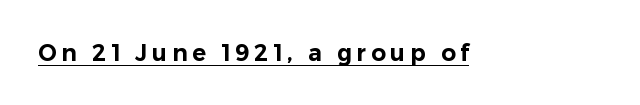
{"italic": "no", "underline": "yes", "letter_spacing": "wide", "letter_spacing_em": 0.21, "glyph_px": 23}
